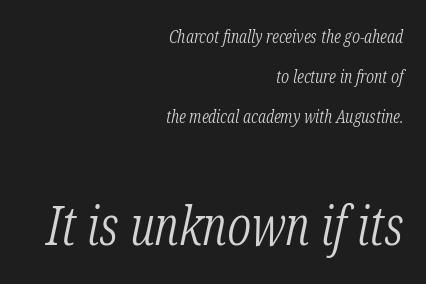
{"serif": "yes", "italic": "yes", "lean": "right", "slant_degrees": 12, "bold": "no", "weight": "light", "width": "condensed", "stroke_contrast": "low", "x_height": "medium", "monospaced": "no", "underline": "no", "align": "right", "line_spacing": "loose", "line_spacing_ratio": 2.23, "letter_spacing": "normal", "letter_spacing_em": 0.0, "larger_block": "second", "size_ratio": 3.0, "glyph_px": 54}
